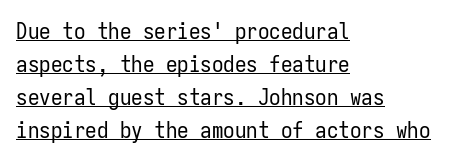
The image shows 23 px text type, upright; set left-aligned, normal line spacing (1.43x), normal letter spacing, underlined.
